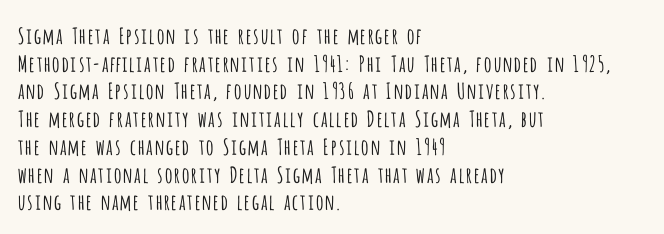
The typeface has the unassuming heft of standard copy or less. Vertical strokes here are truly vertical. A clean baseline with only descenders dipping below it. Default kerning and tracking; the words read as compact shapes.
